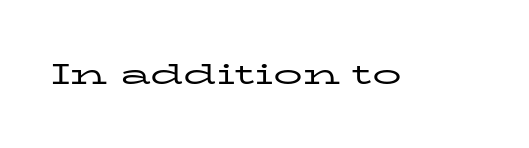
Q: Is the text bold? A: No.
Q: Is the text italic (slanted)? A: No, it is upright.
Q: Is the typeface a serif or a sans-serif typeface? A: Serif.
Q: Is the text underlined? A: No.
Q: Is the spacing between letters normal or unusually wide? A: Normal.
Q: Width (condensed, normal, or wide)? A: Wide.
Q: Stroke contrast? A: Low.
Q: x-height? A: Medium.
Q: Monospaced? A: No.
